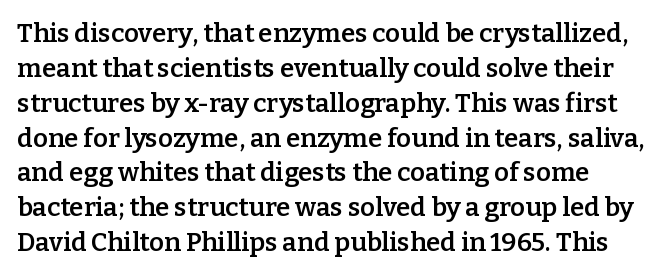
The axis of the letterforms is exactly vertical. These lines carry some extra weight — a demibold, not a full bold. The area under the type is left untouched. Characters follow at the spacing the type designer built in. The rows are spaced the way most documents space them.
